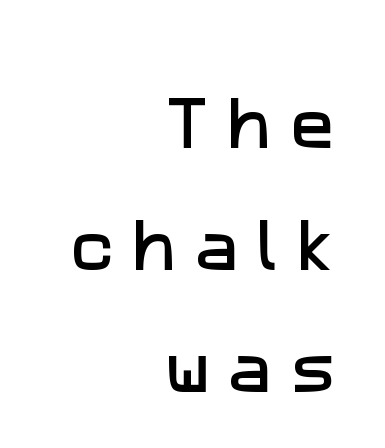
Q: Is the typeface a serif or a sans-serif typeface? A: Sans-serif.
Q: Is the text underlined? A: No.
Q: How is the paragraph aligned? A: Right-aligned.
Q: Is the spacing between letters normal or unusually wide? A: Unusually wide.
Q: Is the spacing between lines tight, normal or loose? A: Loose.
Q: Width (condensed, normal, or wide)? A: Normal.
Q: Stroke contrast? A: Low.
Q: x-height? A: Medium.
Q: Monospaced? A: No.
